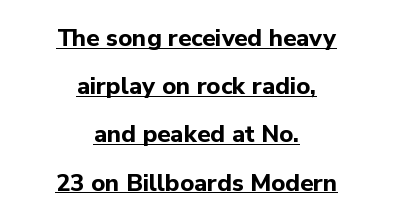
Q: Is the text bold? A: Yes.
Q: Is the text italic (slanted)? A: No, it is upright.
Q: Is the text underlined? A: Yes.
Q: How is the paragraph aligned? A: Centered.
Q: Is the spacing between letters normal or unusually wide? A: Normal.
Q: Is the spacing between lines tight, normal or loose? A: Loose.
